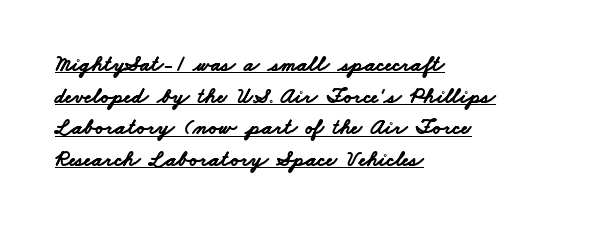
Q: Is the text bold? A: Yes.
Q: Is the text underlined? A: Yes.
Q: How is the paragraph aligned? A: Left-aligned.
Q: Is the spacing between letters normal or unusually wide? A: Normal.
Q: Is the spacing between lines tight, normal or loose? A: Normal.
